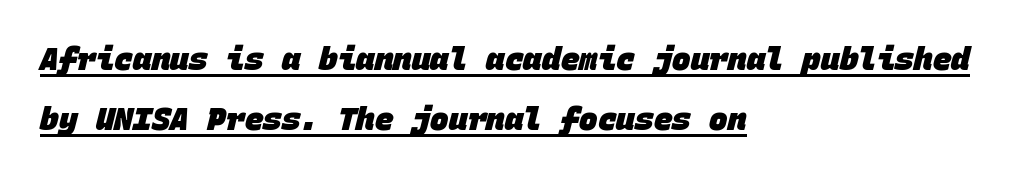
These lines stand farther apart than default settings would place them. Every character here occupies the same horizontal width, giving the sample a typewriter-like rhythm. The face used here is rendered with its standard letterfit. Stroke terminals: plain, sans-serif. Emphasis is given by a line drawn under the lettering. The rag falls on the right side of this text block.
